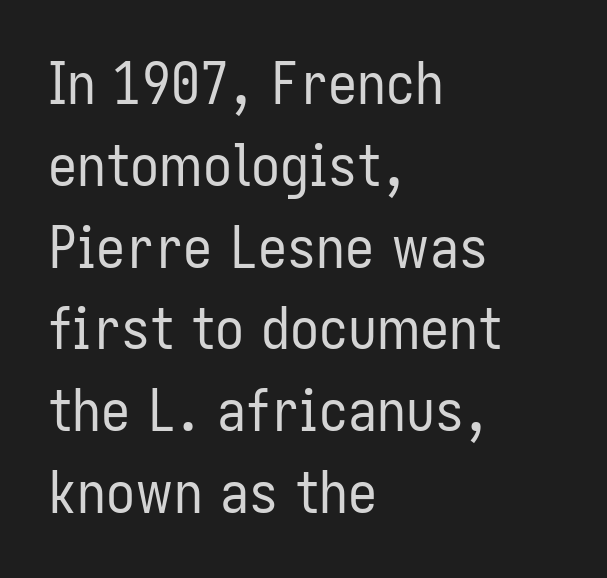
Q: Is the text bold? A: No.
Q: Is the text italic (slanted)? A: No, it is upright.
Q: Is the typeface a serif or a sans-serif typeface? A: Sans-serif.
Q: Is the text underlined? A: No.
Q: How is the paragraph aligned? A: Left-aligned.
Q: Is the spacing between letters normal or unusually wide? A: Normal.
Q: Is the spacing between lines tight, normal or loose? A: Normal.
Q: Width (condensed, normal, or wide)? A: Condensed.
Q: Stroke contrast? A: Low.
Q: x-height? A: Medium.
Q: Monospaced? A: No.
